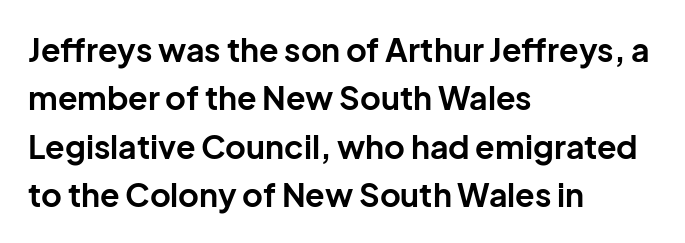
The image shows 32 px bold sans-serif type, upright; set left-aligned, normal line spacing (1.51x), normal letter spacing, not underlined; low stroke contrast and a medium x-height.
